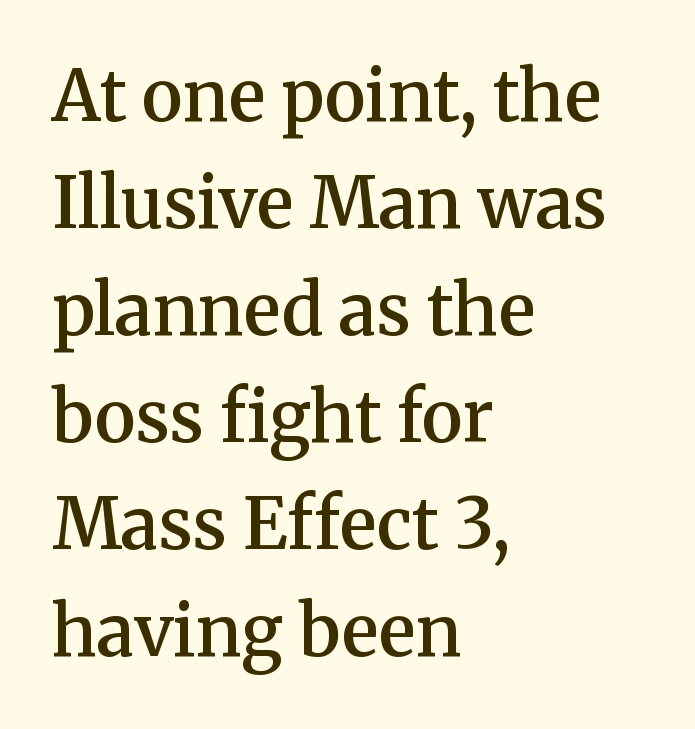
Q: Is the text bold? A: Semi-bold.
Q: Is the text italic (slanted)? A: No, it is upright.
Q: Is the typeface a serif or a sans-serif typeface? A: Serif.
Q: Is the text underlined? A: No.
Q: How is the paragraph aligned? A: Left-aligned.
Q: Is the spacing between letters normal or unusually wide? A: Normal.
Q: Is the spacing between lines tight, normal or loose? A: Normal.
Q: Width (condensed, normal, or wide)? A: Normal.
Q: Stroke contrast? A: Medium.
Q: x-height? A: Medium.
Q: Monospaced? A: No.
